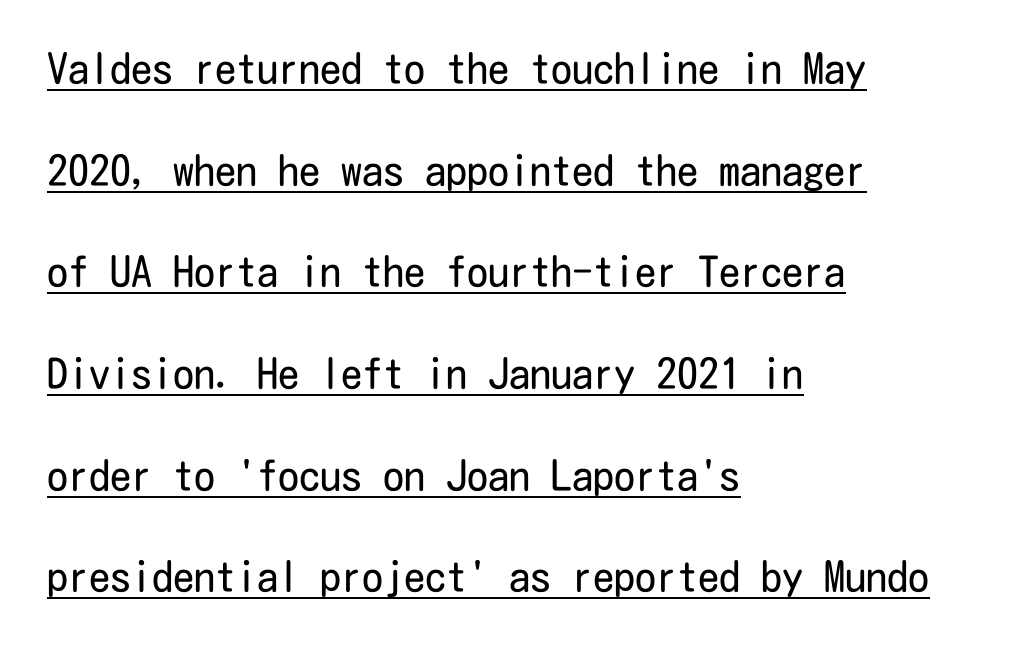
Q: Is the text bold? A: No.
Q: Is the text italic (slanted)? A: No, it is upright.
Q: Is the typeface a serif or a sans-serif typeface? A: Sans-serif.
Q: Is the text underlined? A: Yes.
Q: How is the paragraph aligned? A: Left-aligned.
Q: Is the spacing between letters normal or unusually wide? A: Normal.
Q: Is the spacing between lines tight, normal or loose? A: Loose.
Q: Width (condensed, normal, or wide)? A: Condensed.
Q: Stroke contrast? A: Low.
Q: x-height? A: Medium.
